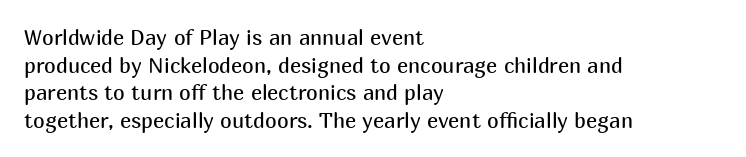
Teacher's note: observe the even left margin — that is flush-left alignment. The line texture is even and compact thanks to regular tracking. The lettering stays uniformly vertical, giving the passage a roman look. The baseline area is clear.
